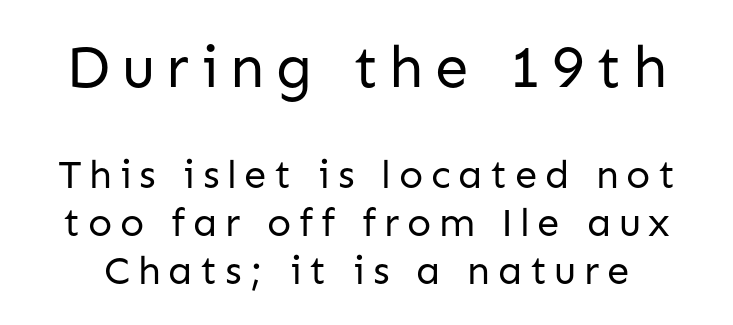
{"serif": "no", "italic": "no", "bold": "no", "weight": "regular", "width": "normal", "stroke_contrast": "low", "x_height": "medium", "monospaced": "no", "underline": "no", "line_spacing_ratio": 1.2, "larger_block": "first", "size_ratio": 1.5, "glyph_px": 60}
